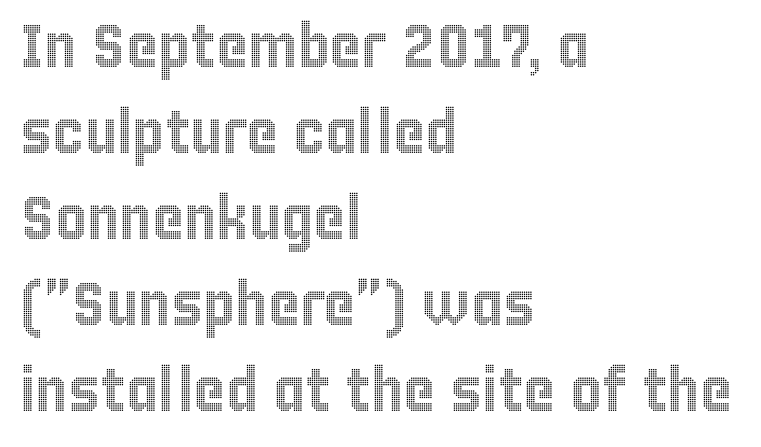
{"italic": "no", "width": "condensed", "x_height": "large", "monospaced": "no", "underline": "no", "align": "left", "line_spacing": "normal", "line_spacing_ratio": 1.41, "letter_spacing": "normal", "letter_spacing_em": 0.0, "glyph_px": 61}
